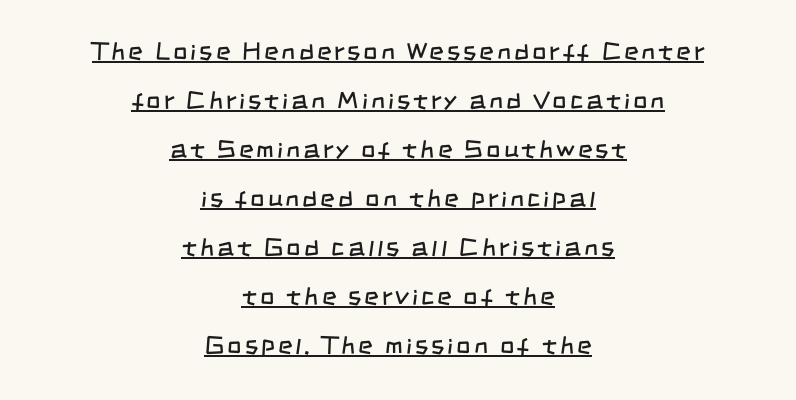
{"bold": "no", "underline": "yes", "align": "center", "line_spacing": "loose", "line_spacing_ratio": 1.96, "glyph_px": 25}
